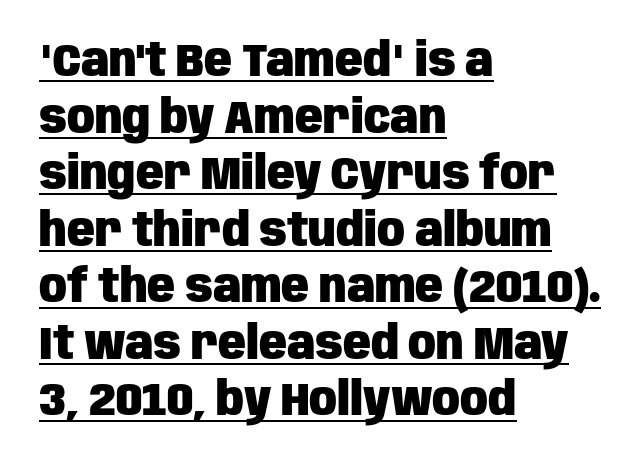
Q: Is the text bold? A: Yes.
Q: Is the text italic (slanted)? A: No, it is upright.
Q: Is the typeface a serif or a sans-serif typeface? A: Sans-serif.
Q: Is the text underlined? A: Yes.
Q: How is the paragraph aligned? A: Left-aligned.
Q: Is the spacing between letters normal or unusually wide? A: Normal.
Q: Width (condensed, normal, or wide)? A: Condensed.
Q: Stroke contrast? A: Low.
Q: x-height? A: Large.
Q: Monospaced? A: No.
